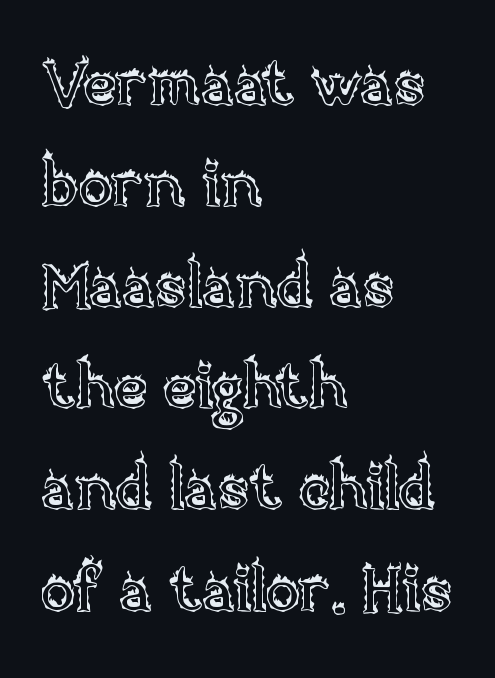
The image shows 64 px text type, upright; set left-aligned, normal line spacing (1.58x), normal letter spacing, not underlined; a large x-height.
